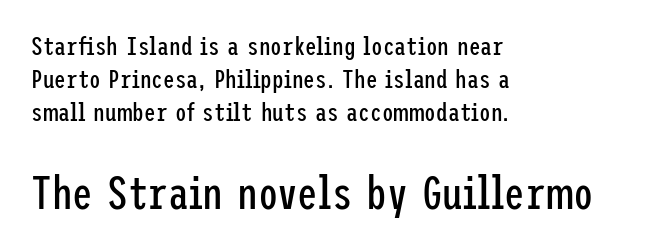
Q: Is the text bold? A: No.
Q: Is the text italic (slanted)? A: No, it is upright.
Q: Is the typeface a serif or a sans-serif typeface? A: Sans-serif.
Q: Is the text underlined? A: No.
Q: How is the paragraph aligned? A: Left-aligned.
Q: Is the spacing between letters normal or unusually wide? A: Normal.
Q: Is the spacing between lines tight, normal or loose? A: Normal.
Q: Which block of text is set in a larger size, the first (top) or the second (bottom)? A: The second (bottom) one.
Q: Width (condensed, normal, or wide)? A: Condensed.
Q: Stroke contrast? A: Low.
Q: x-height? A: Medium.
